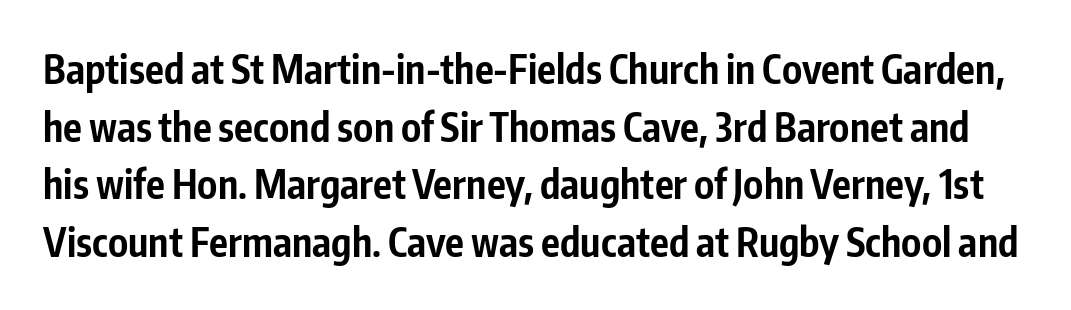
{"serif": "no", "italic": "no", "bold": "yes", "weight": "bold", "width": "condensed", "stroke_contrast": "low", "x_height": "medium", "monospaced": "no", "underline": "no", "line_spacing": "normal", "line_spacing_ratio": 1.48, "letter_spacing": "normal", "letter_spacing_em": 0.0, "glyph_px": 39}
